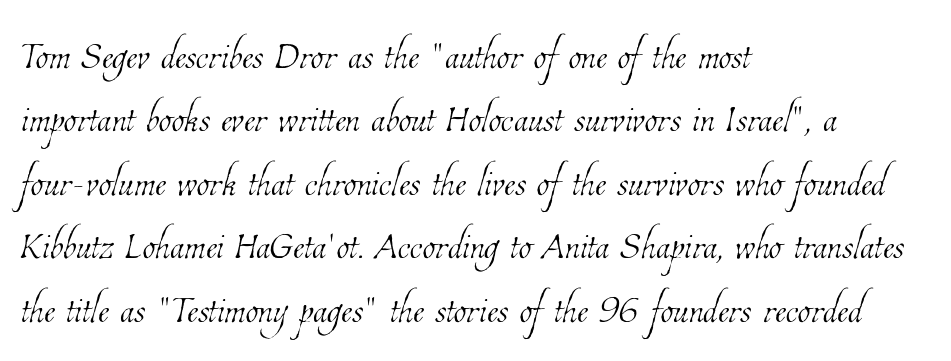
A student would call this left alignment; a typographer would say flush left, rag right. The gap between lines stays unmarked. Do the characters align in a grid? No, the font is proportional. Characters follow at the spacing the type designer built in.
